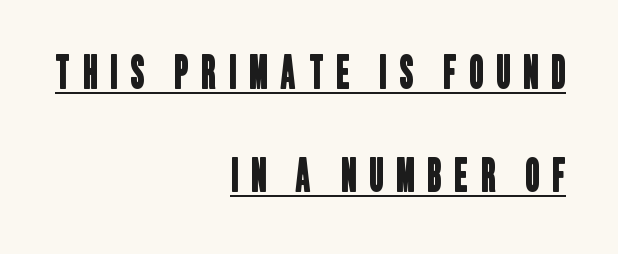
Q: Is the typeface a serif or a sans-serif typeface? A: Sans-serif.
Q: Is the text underlined? A: Yes.
Q: How is the paragraph aligned? A: Right-aligned.
Q: Is the spacing between letters normal or unusually wide? A: Unusually wide.
Q: Is the spacing between lines tight, normal or loose? A: Loose.
Q: Width (condensed, normal, or wide)? A: Condensed.
Q: Stroke contrast? A: Low.
Q: x-height? A: Large.
Q: Monospaced? A: No.
